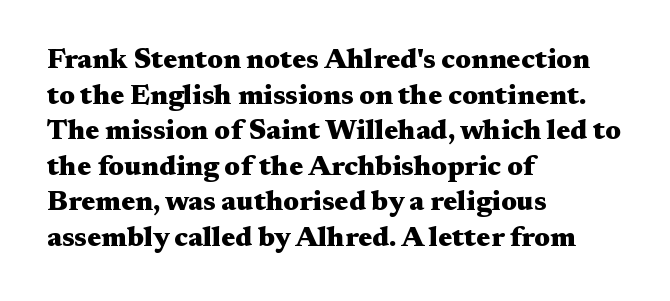
Unlike a clean sans, this face finishes its strokes with serifs. Casual observation: everything's shoved over to the left. Caption: standard tracking, unaltered. Think of a printed novel: that variable character pitch is what you see here. Stroke thickness is high; the sample reads as a true bold.
